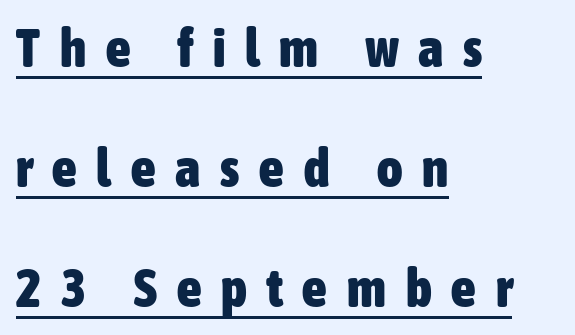
{"serif": "no", "italic": "no", "bold": "yes", "weight": "heavy", "width": "condensed", "stroke_contrast": "low", "x_height": "medium", "monospaced": "no", "underline": "yes", "align": "left", "line_spacing": "loose", "line_spacing_ratio": 2.22, "letter_spacing": "wide", "letter_spacing_em": 0.37, "glyph_px": 54}
